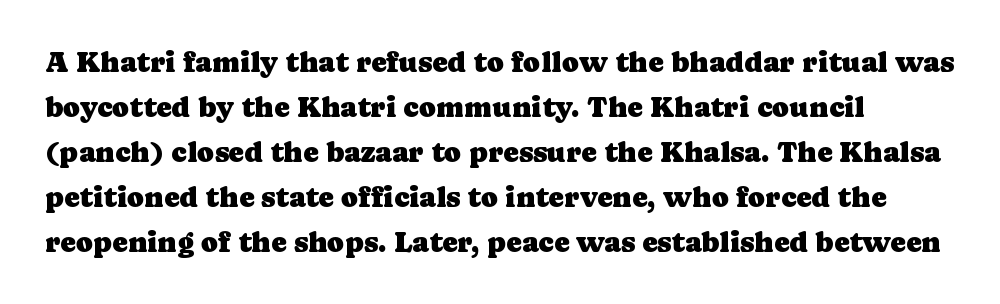
The image shows 29 px serif type, upright; set normal line spacing (1.55x), normal letter spacing, not underlined; low stroke contrast and a medium x-height.
